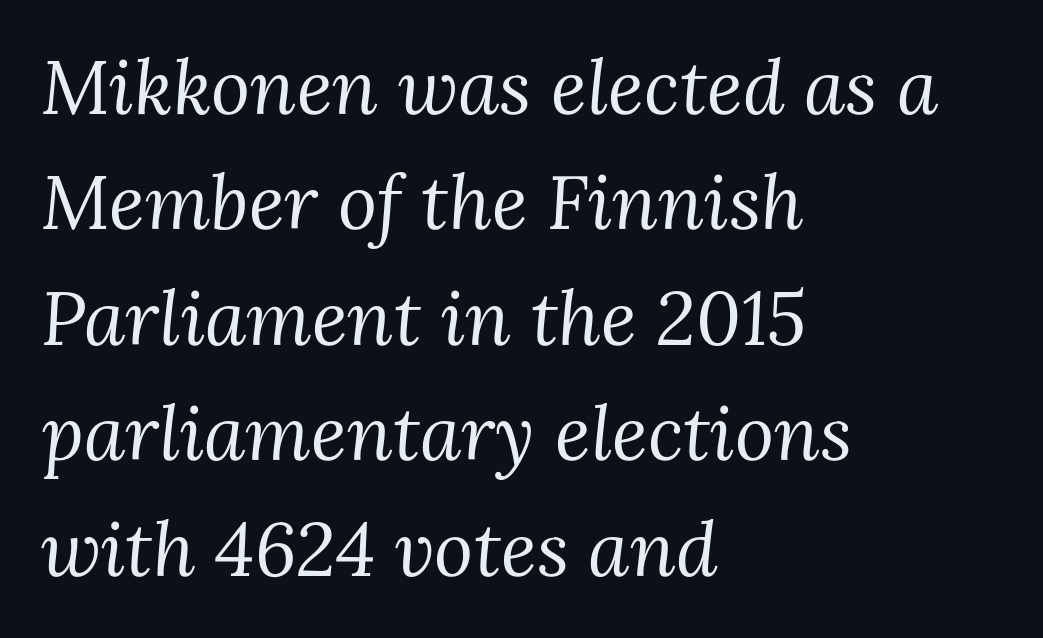
Q: Is the text bold? A: No.
Q: Is the text italic (slanted)? A: Yes, it leans right by about 3 degrees.
Q: Is the typeface a serif or a sans-serif typeface? A: Serif.
Q: Is the text underlined? A: No.
Q: How is the paragraph aligned? A: Left-aligned.
Q: Is the spacing between letters normal or unusually wide? A: Normal.
Q: Is the spacing between lines tight, normal or loose? A: Normal.
Q: Width (condensed, normal, or wide)? A: Normal.
Q: Stroke contrast? A: Medium.
Q: x-height? A: Medium.
Q: Monospaced? A: No.
